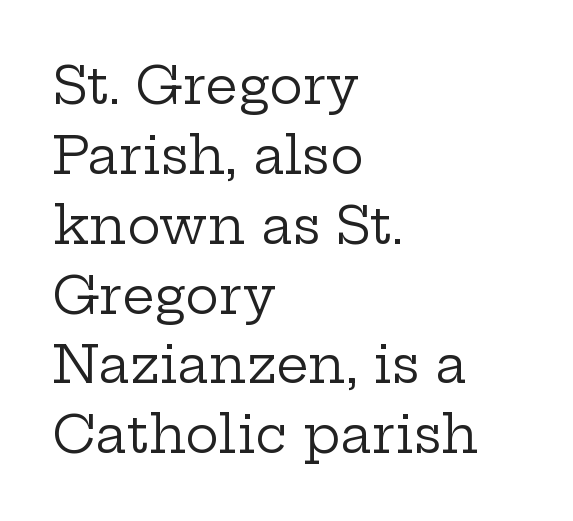
{"serif": "yes", "italic": "no", "bold": "no", "weight": "regular", "width": "wide", "stroke_contrast": "low", "x_height": "medium", "monospaced": "no", "underline": "no", "align": "left", "line_spacing": "normal", "line_spacing_ratio": 1.37, "letter_spacing": "normal", "letter_spacing_em": 0.0, "glyph_px": 51}
